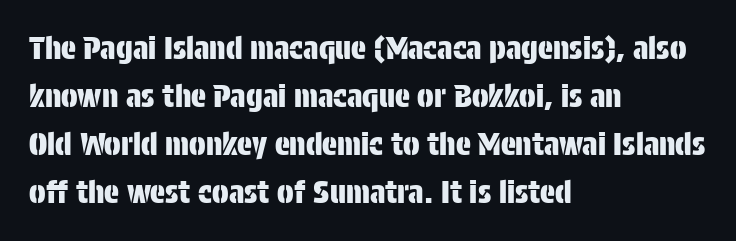
The image shows 31 px condensed sans-serif type, upright; set left-aligned, normal line spacing (1.55x), normal letter spacing, not underlined; low stroke contrast and a large x-height.
